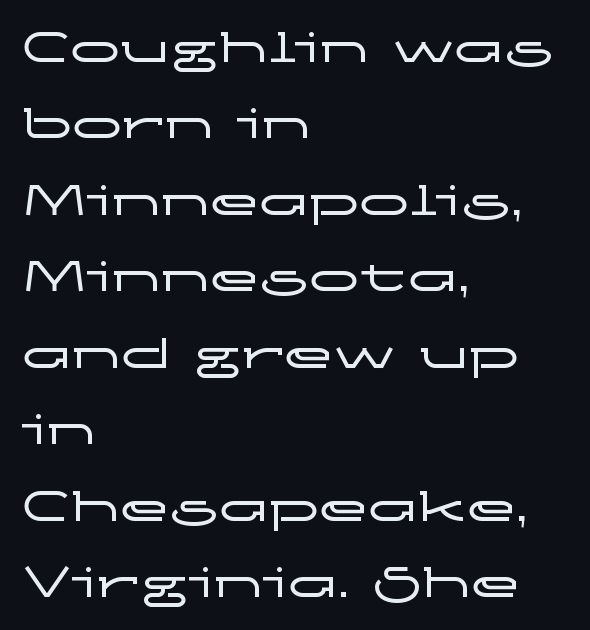
The image shows 50 px wide sans-serif type, upright; set left-aligned, normal line spacing (1.53x), normal letter spacing, not underlined; low stroke contrast and a medium x-height.
